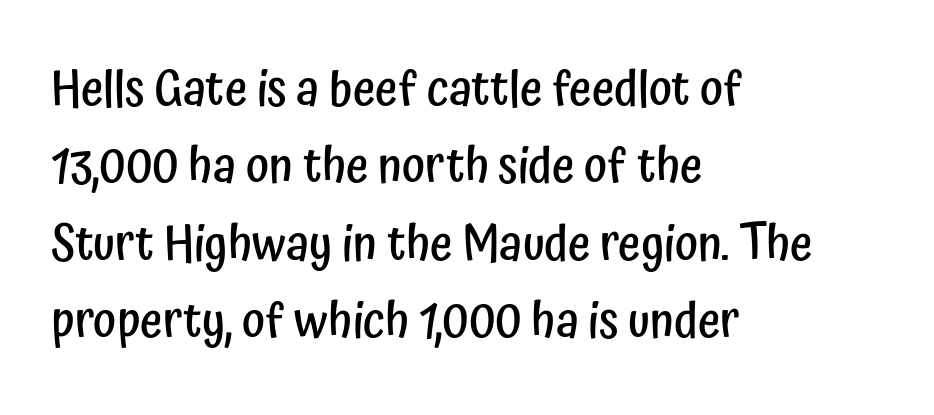
The image shows 49 px semibold, condensed sans-serif type, upright; set left-aligned, normal line spacing (1.58x), normal letter spacing, not underlined; low stroke contrast and a medium x-height.
